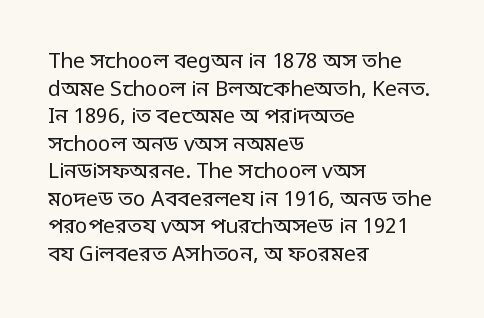
Teacher's note: observe the even left margin — that is flush-left alignment. The line texture is even and compact thanks to regular tracking. The lettering stays uniformly vertical, giving the passage a roman look. The baseline area is clear.
